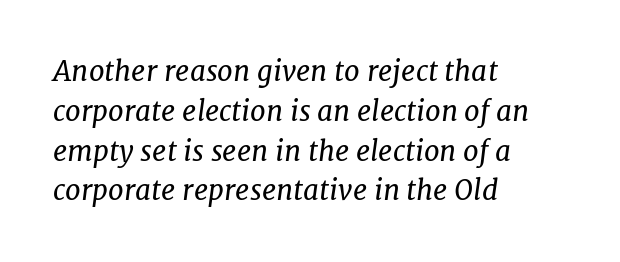
{"serif": "yes", "italic": "yes", "lean": "right", "slant_degrees": 7, "bold": "no", "weight": "regular", "width": "normal", "stroke_contrast": "low", "x_height": "medium", "monospaced": "no", "underline": "no", "align": "left", "line_spacing": "normal", "line_spacing_ratio": 1.42, "letter_spacing": "normal", "letter_spacing_em": 0.0, "glyph_px": 28}
